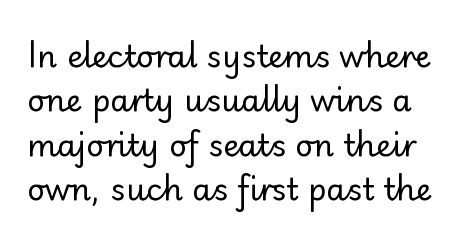
The image shows 31 px regular-weight sans-serif type, upright; set normal line spacing (1.43x), normal letter spacing, not underlined; low stroke contrast and a small x-height.
